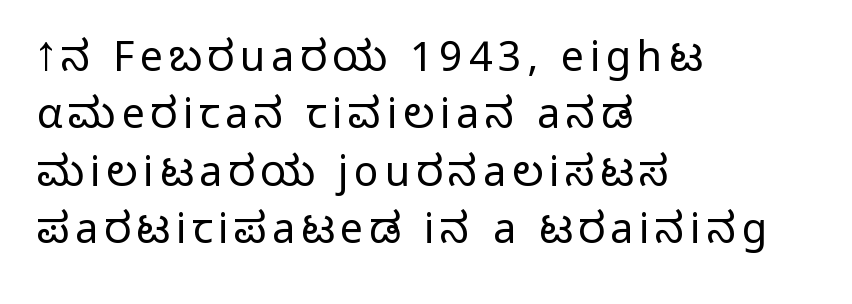
The image shows 41 px light sans-serif type, upright; set left-aligned, normal line spacing (1.4x), not underlined; low stroke contrast and a medium x-height.
